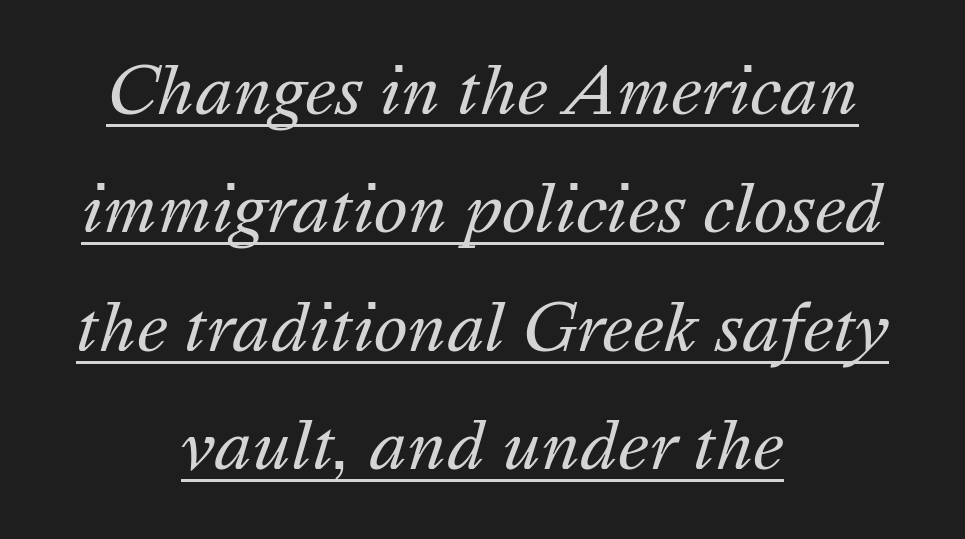
Q: Is the text bold? A: No.
Q: Is the text italic (slanted)? A: Yes, it leans right by about 16 degrees.
Q: Is the text underlined? A: Yes.
Q: How is the paragraph aligned? A: Centered.
Q: Is the spacing between letters normal or unusually wide? A: Normal.
Q: Width (condensed, normal, or wide)? A: Normal.
Q: Stroke contrast? A: Medium.
Q: x-height? A: Medium.
Q: Monospaced? A: No.
